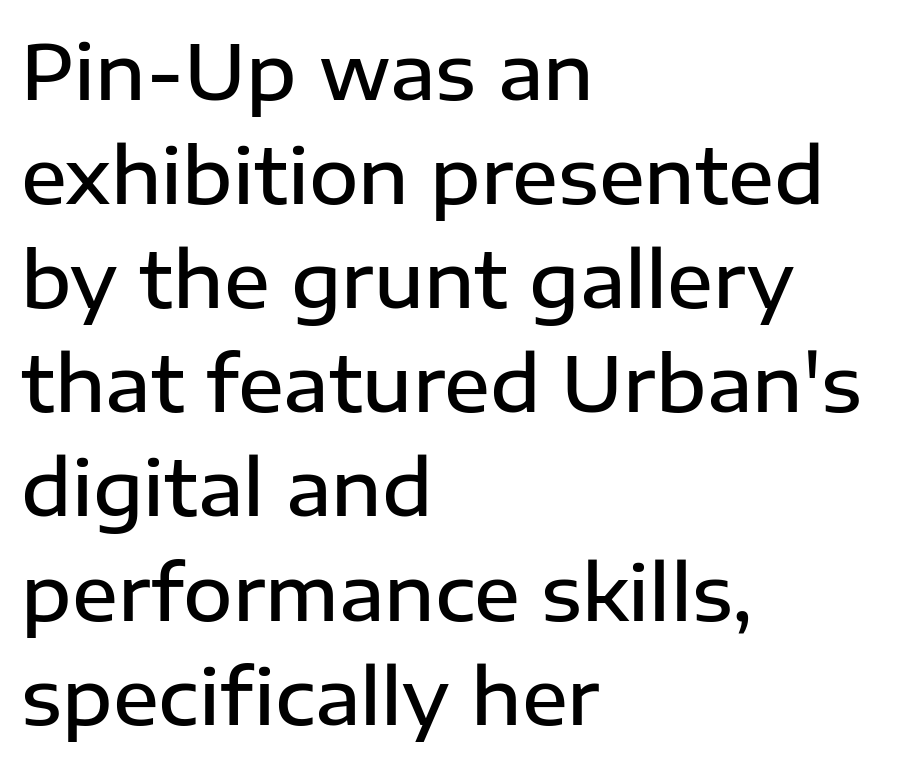
The image shows 76 px semibold sans-serif type, upright; set left-aligned, normal line spacing (1.37x), normal letter spacing, not underlined; low stroke contrast and a medium x-height.
